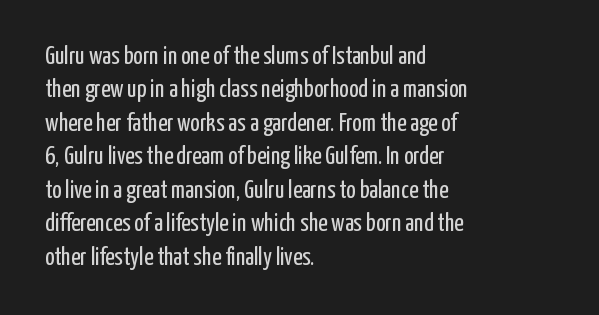
The image shows 25 px text type, upright; set left-aligned, normal line spacing (1.34x), normal letter spacing, not underlined.
